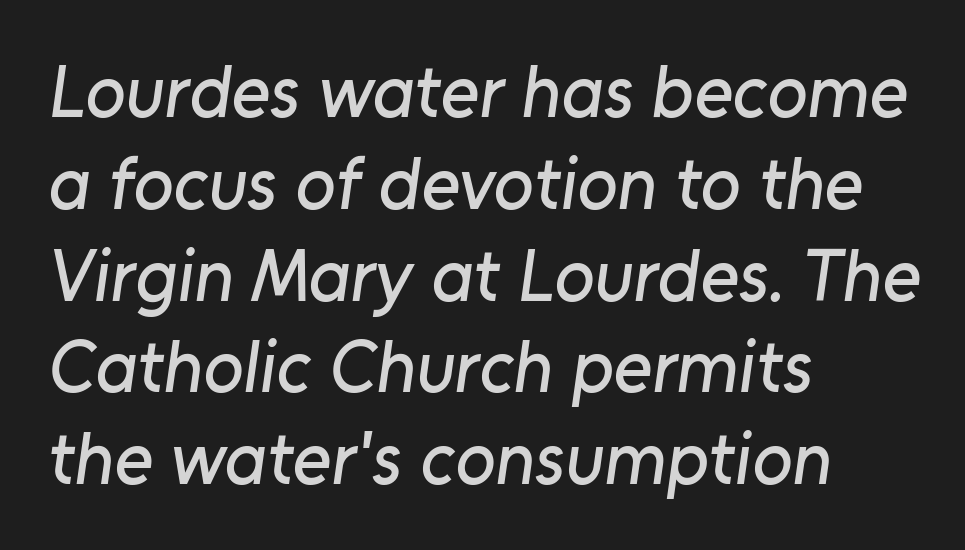
In terms of letterform style, serifs are entirely absent. The passage is arranged the way most books set body copy — flush left. Note the varied advance widths — an 'i' is clearly narrower than an 'm'. Here the glyphs are tracked normally, forming tight word shapes. Descenders hang freely into open space.
